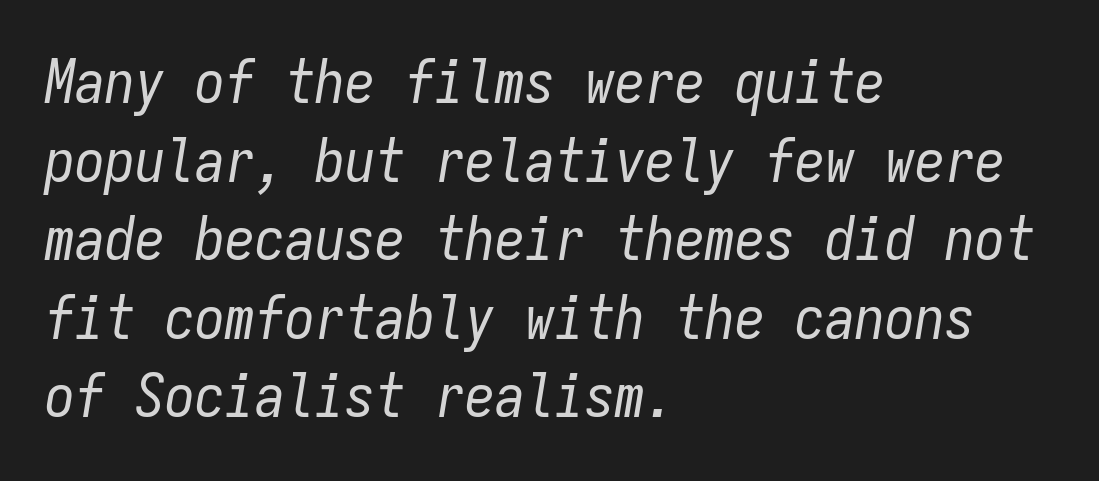
Q: Is the text bold? A: No.
Q: Is the text italic (slanted)? A: Yes, it leans right by about 9 degrees.
Q: Is the text underlined? A: No.
Q: How is the paragraph aligned? A: Left-aligned.
Q: Is the spacing between letters normal or unusually wide? A: Normal.
Q: Is the spacing between lines tight, normal or loose? A: Normal.
Q: Width (condensed, normal, or wide)? A: Condensed.
Q: Stroke contrast? A: Low.
Q: x-height? A: Medium.
Q: Monospaced? A: Yes.
